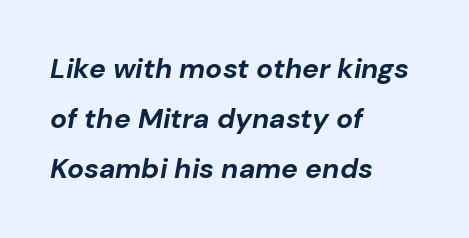
Q: Is the text bold? A: Yes.
Q: Is the text italic (slanted)? A: Yes, it leans right by about 10 degrees.
Q: Is the text underlined? A: No.
Q: How is the paragraph aligned? A: Left-aligned.
Q: Is the spacing between letters normal or unusually wide? A: Normal.
Q: Width (condensed, normal, or wide)? A: Normal.
Q: Stroke contrast? A: Low.
Q: x-height? A: Medium.
Q: Monospaced? A: No.
